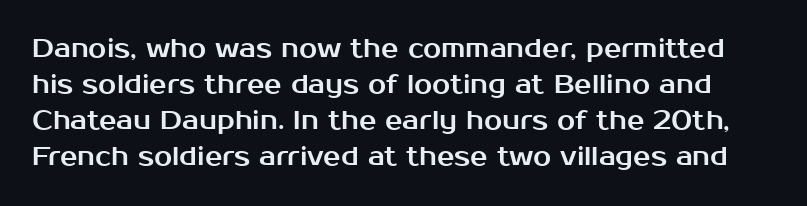
Descender tails drop into unmarked territory. This is the regular roman posture of the typeface. Nobody touched the tracking dial on this one. Regular leading.
